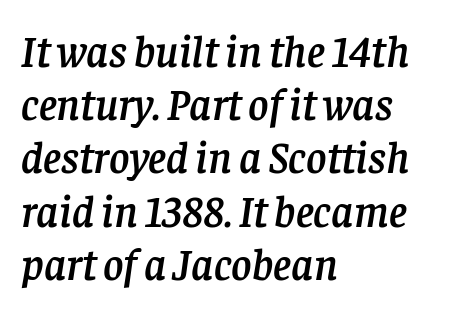
Q: Is the text italic (slanted)? A: Yes, it leans right by about 8 degrees.
Q: Is the typeface a serif or a sans-serif typeface? A: Serif.
Q: Is the text underlined? A: No.
Q: How is the paragraph aligned? A: Left-aligned.
Q: Is the spacing between letters normal or unusually wide? A: Normal.
Q: Width (condensed, normal, or wide)? A: Normal.
Q: Stroke contrast? A: Low.
Q: x-height? A: Large.
Q: Monospaced? A: No.
